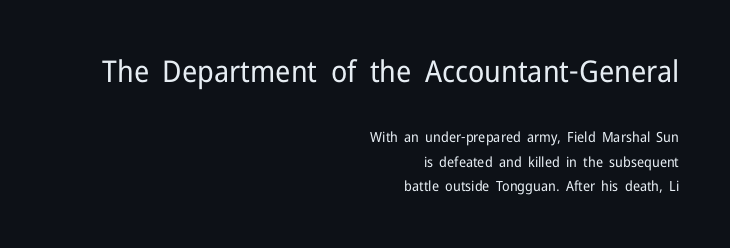
The image shows 30 px regular-weight sans-serif type, upright; set right-aligned, line spacing 1.75x, normal letter spacing, not underlined; the first (top) block is 2.14x larger; low stroke contrast and a medium x-height.
